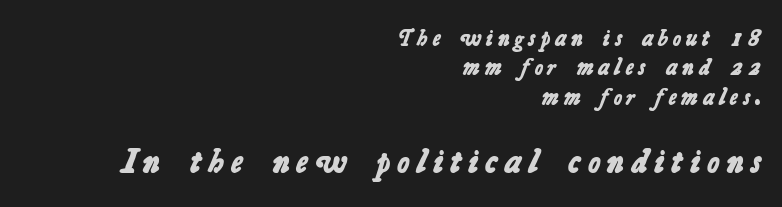
{"serif": "no", "bold": "yes", "weight": "bold", "width": "normal", "stroke_contrast": "low", "x_height": "medium", "monospaced": "no", "underline": "no", "align": "right", "line_spacing": "normal", "line_spacing_ratio": 1.28, "letter_spacing": "wide", "letter_spacing_em": 0.21, "larger_block": "second", "size_ratio": 1.48, "glyph_px": 34}
